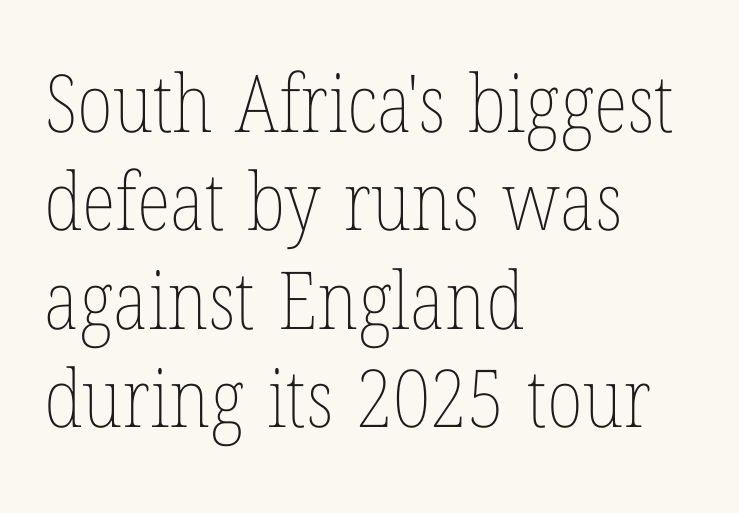
The typesetting does not lean heavy: it is not bold. Horizontal alignment here is leftward, the default for most running prose. Descender tails drop into unmarked territory. Do the letters lean? They stand straight. Caption: standard tracking, unaltered. Note the varied advance widths — an 'i' is clearly narrower than an 'm'.
